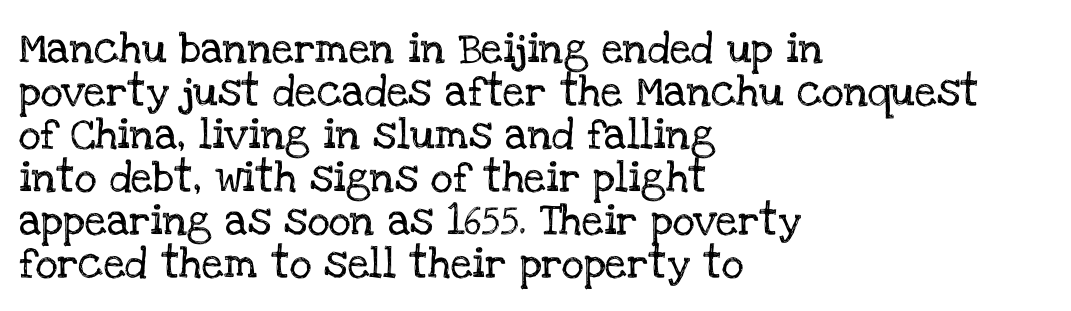
Q: Is the text italic (slanted)? A: No, it is upright.
Q: Is the typeface a serif or a sans-serif typeface? A: Serif.
Q: Is the text underlined? A: No.
Q: How is the paragraph aligned? A: Left-aligned.
Q: Is the spacing between letters normal or unusually wide? A: Normal.
Q: Is the spacing between lines tight, normal or loose? A: Normal.
Q: Width (condensed, normal, or wide)? A: Normal.
Q: Stroke contrast? A: Low.
Q: x-height? A: Large.
Q: Monospaced? A: No.
